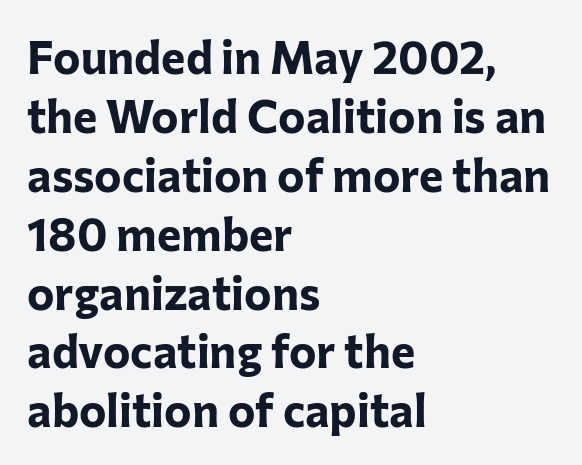
These lines carry a lot of weight — the face is fully bold. The face used here is a sans, in the tradition of grotesques and geometrics. Nope, not italic — everything's standing straight. Line beginnings align vertically; line endings do not. Proportional: the letters do not fall into vertical columns. The block of text has a typical density, with ordinary space between rows.
